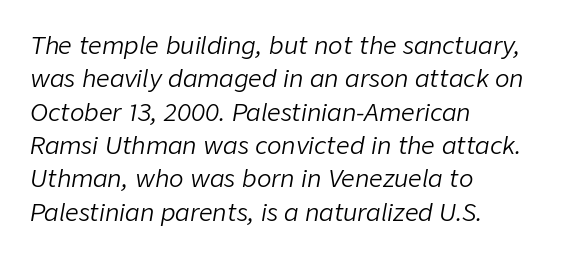
{"italic": "yes", "lean": "right", "slant_degrees": 9, "bold": "no", "underline": "no", "align": "left", "line_spacing": "normal", "line_spacing_ratio": 1.39, "letter_spacing": "normal", "letter_spacing_em": 0.0, "glyph_px": 24}
